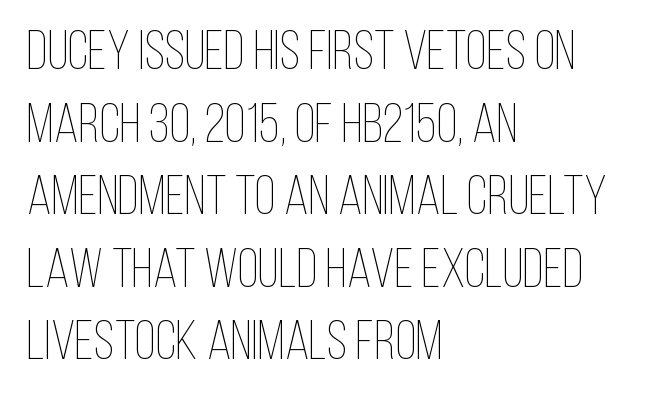
{"italic": "no", "bold": "no", "weight": "thin", "width": "condensed", "stroke_contrast": "low", "x_height": "large", "monospaced": "no", "underline": "no", "align": "left", "line_spacing": "normal", "line_spacing_ratio": 1.32, "letter_spacing": "normal", "letter_spacing_em": 0.0, "glyph_px": 55}
